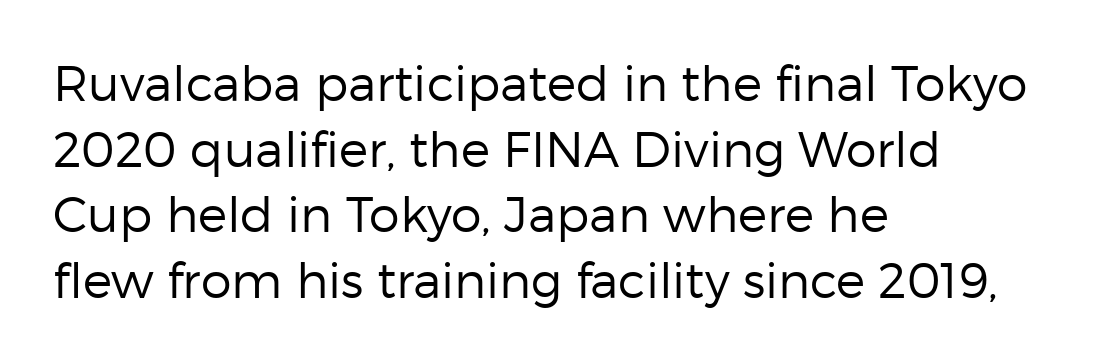
Descenders are the only things crossing below the line. The paragraph has a hard left edge and a soft right edge. The rendering uses natural spacing where letterforms have individual widths. Bold? No — there's no thickening of the strokes.
